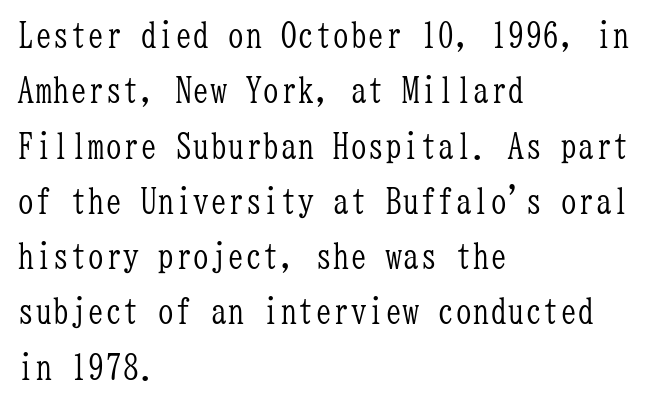
The image shows 35 px light, condensed serif type, upright, monospaced; set left-aligned, normal line spacing (1.58x), normal letter spacing, not underlined; low stroke contrast and a medium x-height.
